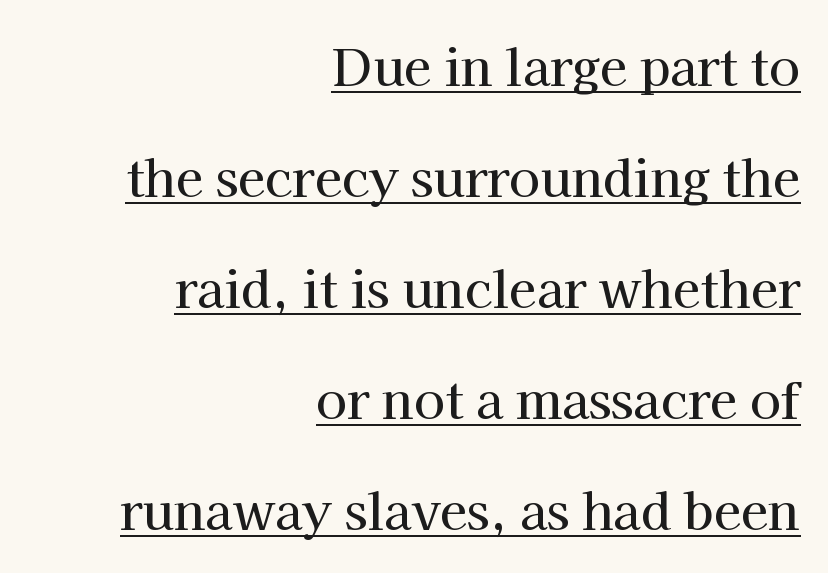
The image shows 50 px serif type, upright; set right-aligned, loose line spacing (2.22x), normal letter spacing, underlined; high stroke contrast and a medium x-height.
